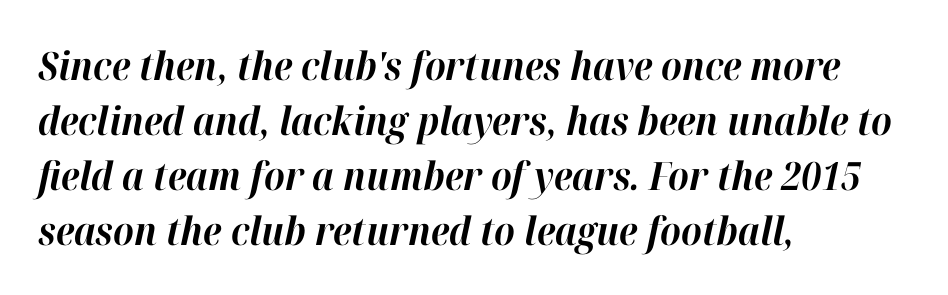
{"italic": "yes", "lean": "right", "slant_degrees": 12, "bold": "yes", "weight": "bold", "width": "normal", "stroke_contrast": "high", "x_height": "medium", "monospaced": "no", "underline": "no", "align": "left", "line_spacing": "normal", "line_spacing_ratio": 1.41, "letter_spacing": "normal", "letter_spacing_em": 0.0, "glyph_px": 39}
